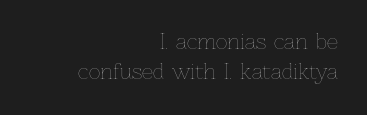
The image shows 20 px text type, upright; set right-aligned, normal line spacing (1.52x), normal letter spacing, not underlined.
